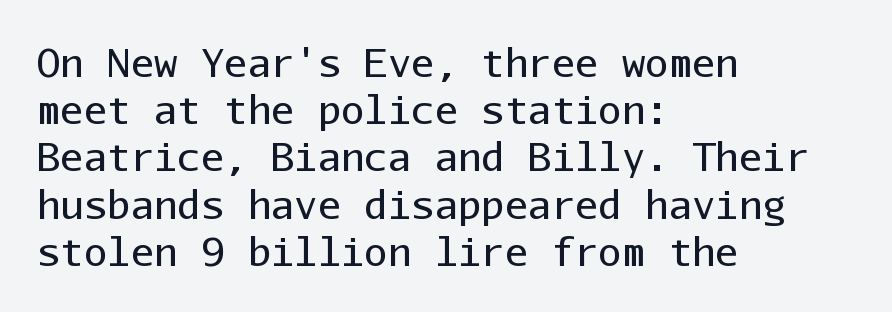
The image shows 39 px regular-weight sans-serif type, upright, monospaced; set left-aligned, line spacing 1.21x, normal letter spacing, not underlined; low stroke contrast and a medium x-height.
